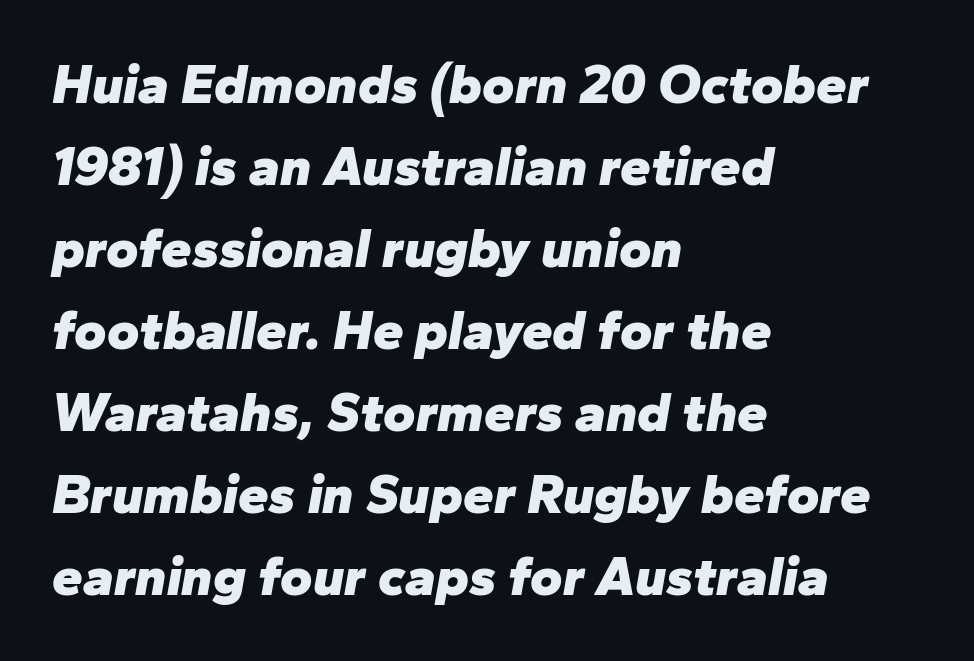
No word sits above an underline. Looks like regular typesetting: each glyph gets only the width it needs. Words appear dense and cohesive because spacing is normal. Posture: slanted.
